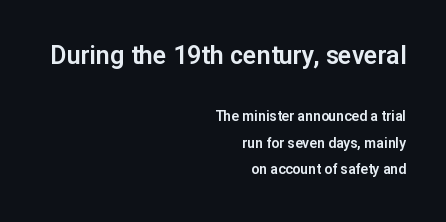
The image shows 25 px text type, upright; set right-aligned, line spacing 1.89x, normal letter spacing, not underlined; the first (top) block is 1.79x larger.
